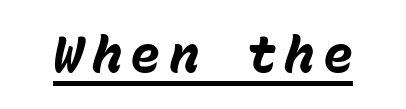
The face used here appears with an underline applied. Its strokes are broad and dark, the hallmark of bold type. This is oblique type, the kind used for emphasis or titles. The letters march in equal steps, a hallmark of fixed-pitch type.
